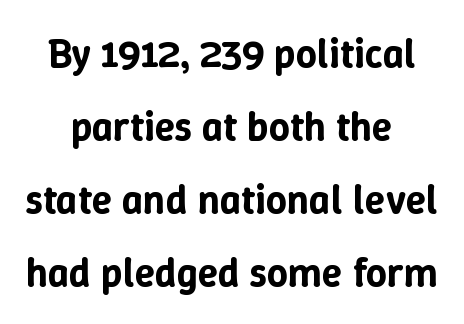
The image shows 41 px text type, upright; set centered, line spacing 1.78x, normal letter spacing, not underlined; low stroke contrast and a medium x-height.
